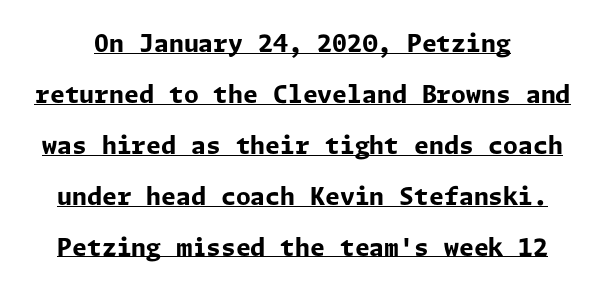
The image shows 24 px bold type, upright; set loose line spacing (2.12x), normal letter spacing, underlined.
